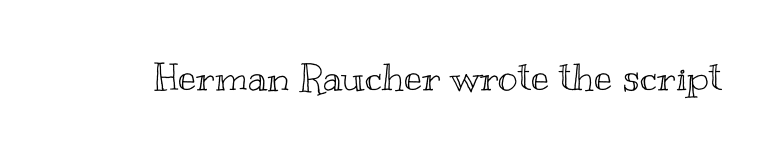
The image shows 38 px wide type, upright; set normal letter spacing, not underlined; a small x-height.
